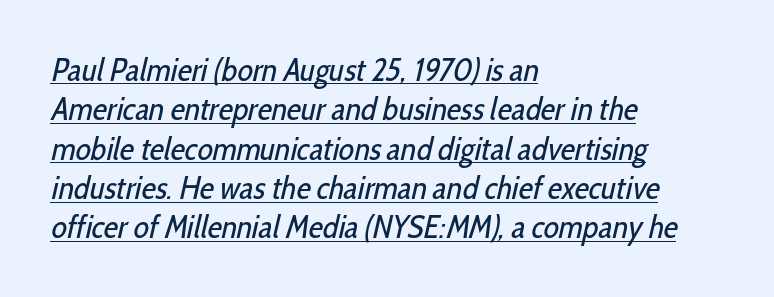
The image shows 32 px regular-weight, condensed sans-serif type; set left-aligned, line spacing 1.23x, normal letter spacing, underlined; low stroke contrast and a medium x-height.
